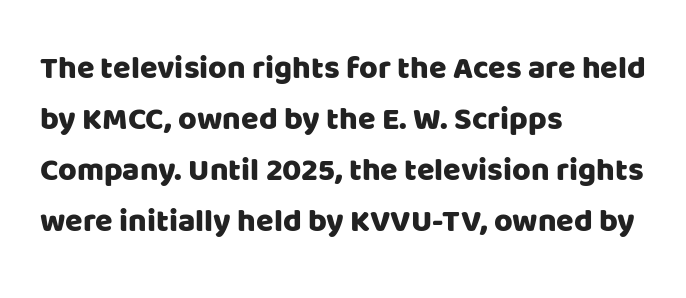
Serifs: no, the terminals of the letterforms are clean. This sample keeps an unexceptional amount of space between lines. Leftover space on each line is placed entirely after the last word. Do the characters align in a grid? No, the font is proportional.
